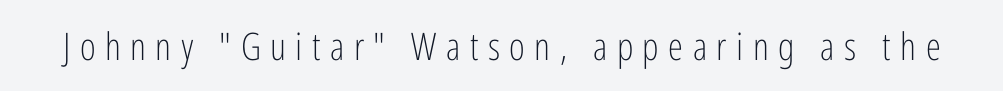
The passage shown is typeset with a sans-serif family. Proportional: the letters do not fall into vertical columns. A clean baseline with only descenders dipping below it. The letterforms sit at book weight or below. Quick note: not italic, upright. Each word looks stretched out because of the extra space between its letters.
